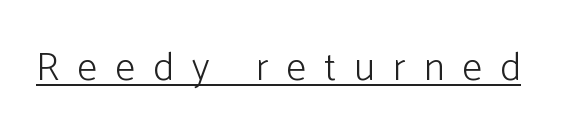
{"serif": "no", "italic": "no", "bold": "no", "weight": "light", "width": "normal", "stroke_contrast": "low", "x_height": "medium", "monospaced": "no", "underline": "yes", "letter_spacing": "wide", "letter_spacing_em": 0.46, "glyph_px": 40}
